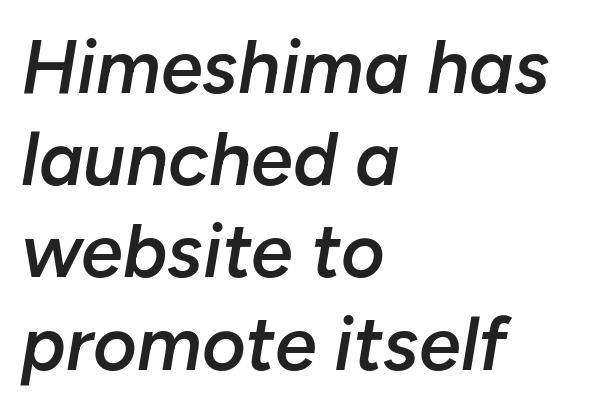
Descenders hang freely into open space. This rendering leaves character spacing at its baseline value. Note the varied advance widths — an 'i' is clearly narrower than an 'm'. This rendering uses left alignment, leaving the right contour irregular.
